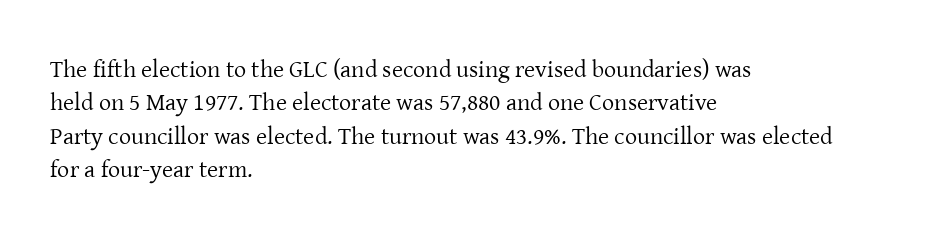
The image shows 24 px text type, upright; set left-aligned, normal line spacing (1.39x), normal letter spacing, not underlined.
